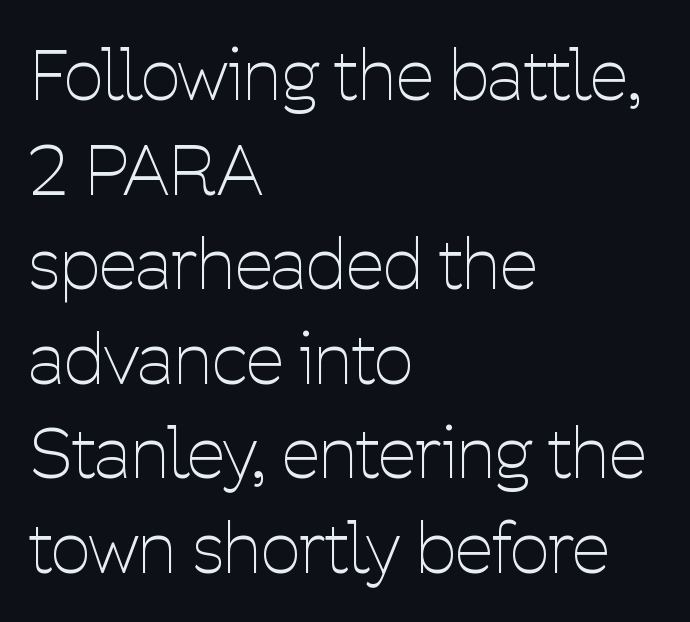
The image shows 69 px thin, condensed sans-serif type, upright; set left-aligned, normal line spacing (1.37x), normal letter spacing, not underlined; low stroke contrast and a medium x-height.
